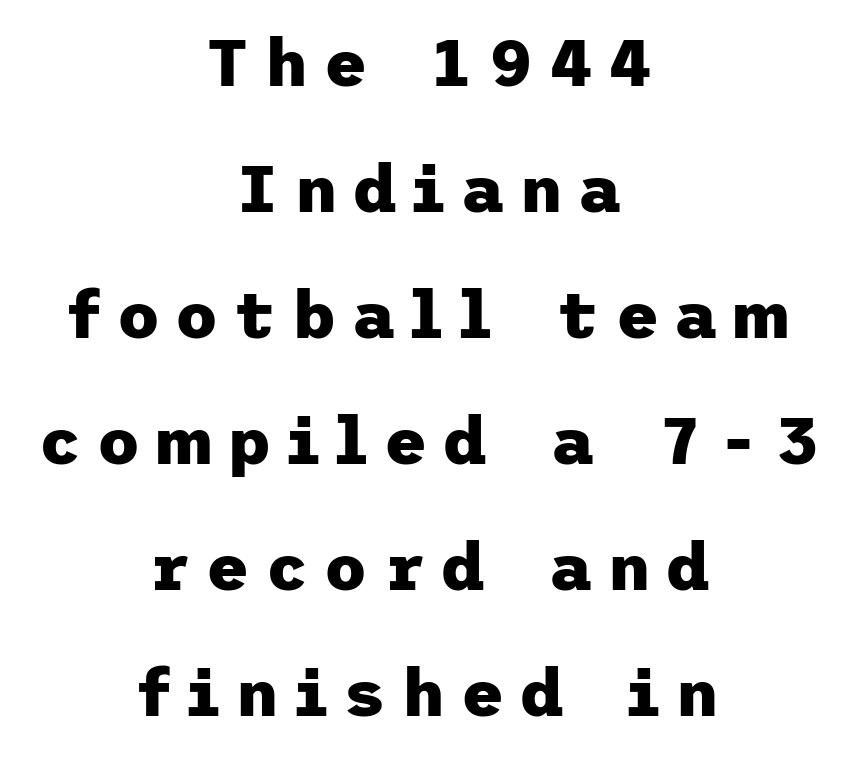
{"serif": "no", "italic": "no", "bold": "yes", "weight": "heavy", "width": "normal", "stroke_contrast": "low", "x_height": "medium", "underline": "no", "align": "center", "line_spacing": "loose", "line_spacing_ratio": 1.91, "letter_spacing": "wide", "letter_spacing_em": 0.24, "glyph_px": 66}
